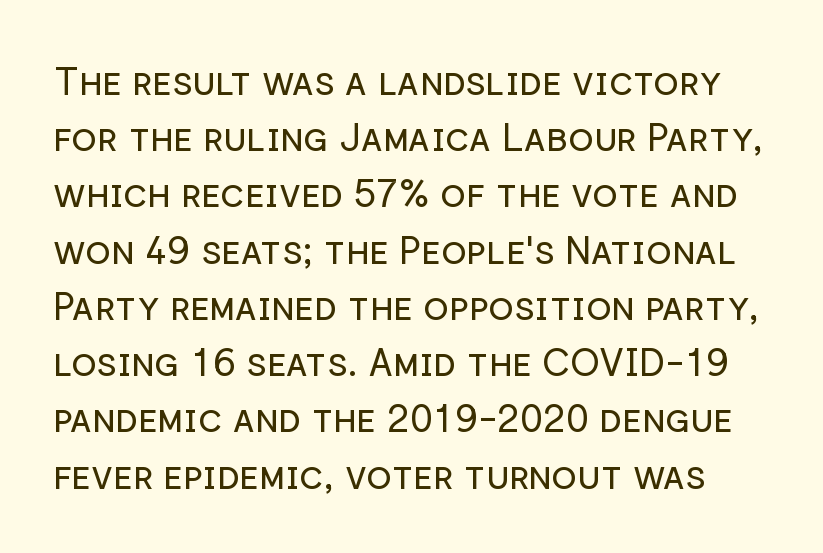
The image shows 38 px regular-weight sans-serif type, upright; set normal line spacing (1.48x), normal letter spacing, not underlined; low stroke contrast and a medium x-height.
